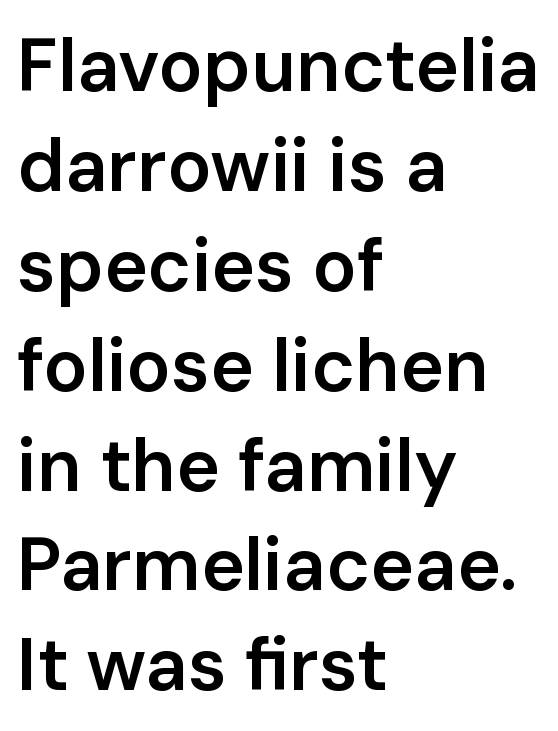
{"serif": "no", "italic": "no", "bold": "semi", "weight": "semibold", "width": "normal", "stroke_contrast": "low", "x_height": "medium", "monospaced": "no", "underline": "no", "align": "left", "line_spacing": "normal", "line_spacing_ratio": 1.35, "letter_spacing": "normal", "letter_spacing_em": 0.0, "glyph_px": 74}
